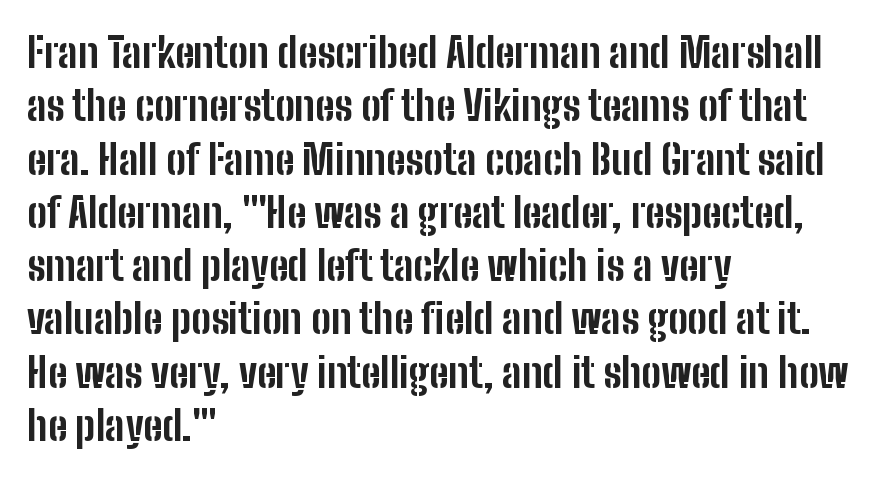
The image shows 41 px bold, condensed sans-serif type, upright; set left-aligned, normal line spacing (1.3x), normal letter spacing, not underlined; low stroke contrast and a medium x-height.
